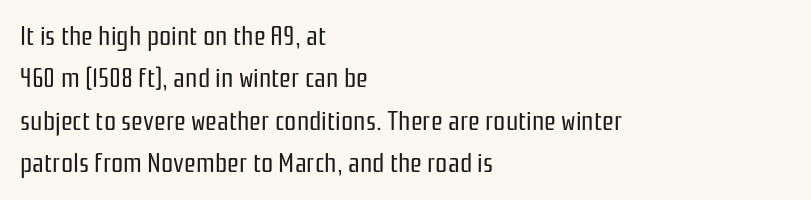
{"italic": "no", "bold": "no", "underline": "no", "align": "left", "line_spacing": "normal", "line_spacing_ratio": 1.57, "letter_spacing": "normal", "letter_spacing_em": 0.0, "glyph_px": 27}
